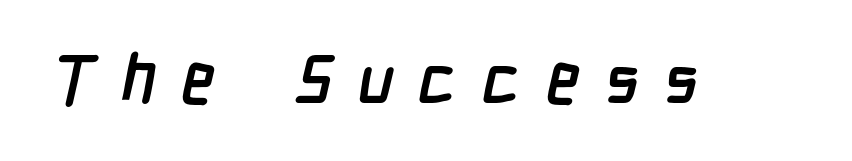
Q: Is the text bold? A: Yes.
Q: Is the typeface a serif or a sans-serif typeface? A: Sans-serif.
Q: Is the text underlined? A: No.
Q: Is the spacing between letters normal or unusually wide? A: Unusually wide.
Q: Width (condensed, normal, or wide)? A: Condensed.
Q: Stroke contrast? A: Low.
Q: x-height? A: Medium.
Q: Monospaced? A: No.
